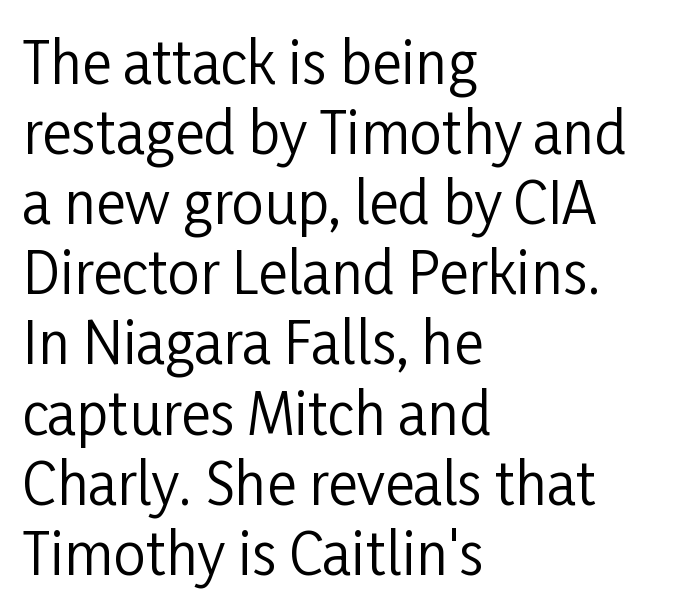
Q: Is the text bold? A: No.
Q: Is the text italic (slanted)? A: No, it is upright.
Q: Is the typeface a serif or a sans-serif typeface? A: Sans-serif.
Q: Is the text underlined? A: No.
Q: How is the paragraph aligned? A: Left-aligned.
Q: Is the spacing between letters normal or unusually wide? A: Normal.
Q: Width (condensed, normal, or wide)? A: Condensed.
Q: Stroke contrast? A: Low.
Q: x-height? A: Medium.
Q: Monospaced? A: No.
